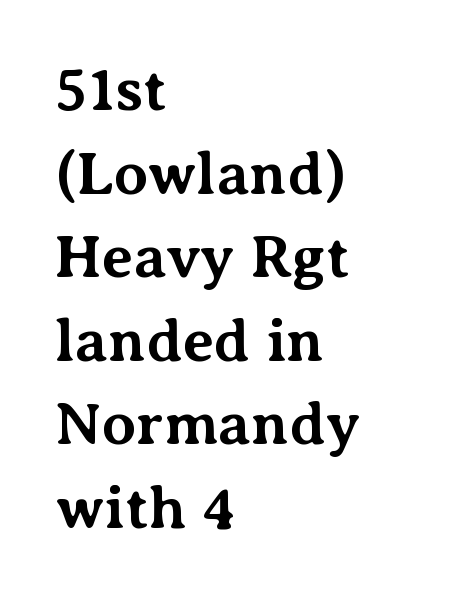
Typesetter's note: full bold, strokes at maximum text heaviness. Spacing verdict: proportional, widths tailored to each character. The passage shown is not underscored anywhere. You could call the tracking neutral — neither tight nor loose.
